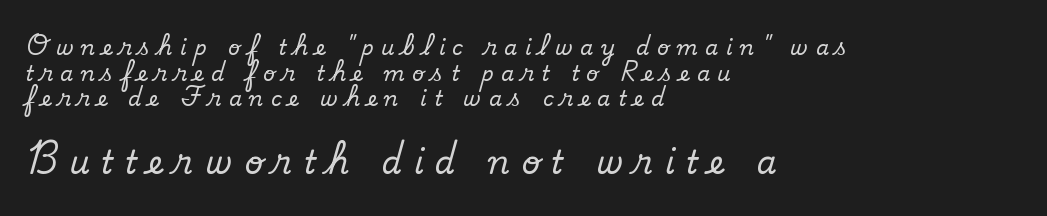
The image shows 32 px serif type; set left-aligned, line spacing 1.22x, unusually wide letter spacing (+0.36 em), not underlined; the second (bottom) block is 1.52x larger; low stroke contrast and a small x-height.
